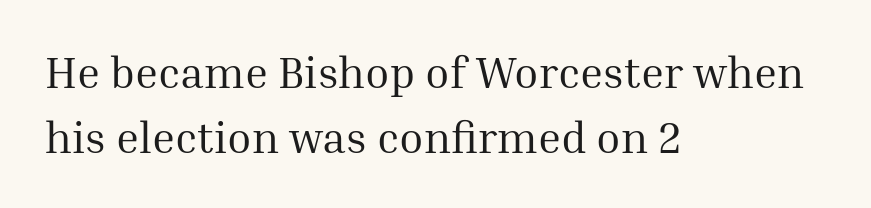
This sample keeps an unexceptional amount of space between lines. These lines are rendered in a variable-pitch font. Students, note that the glyphs here touch the page at normal intervals. Letters rest on an invisible, unmarked baseline. Note: serifs present on the glyphs. Heaviness? Minimal to ordinary, like unemphasized prose.
